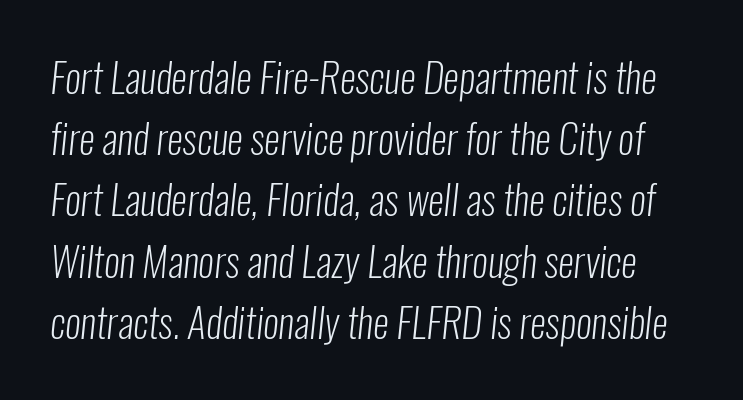
The horizontal fit of the characters is conventional and even. The block of text has a typical density, with ordinary space between rows. These glyphs show unthickened strokes, regular width or finer. This sample uses a sans-serif face. The letters advance in unequal steps, a hallmark of proportional type.
